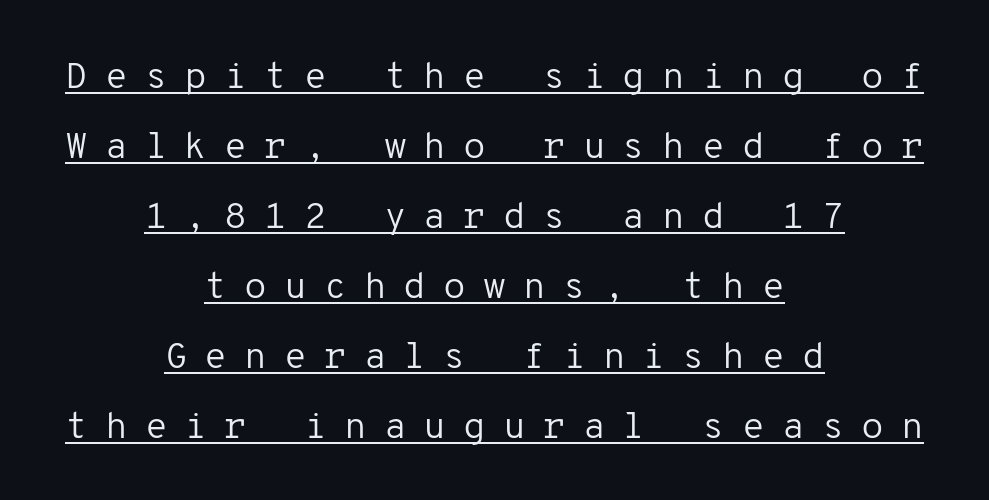
The image shows 37 px regular-weight sans-serif type, upright, monospaced; set centered, line spacing 1.89x, unusually wide letter spacing (+0.46 em), underlined; low stroke contrast and a medium x-height.
